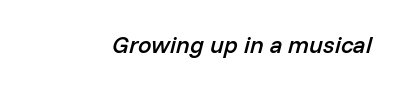
The image shows 24 px text type, italic (leaning right); set normal letter spacing, not underlined.
